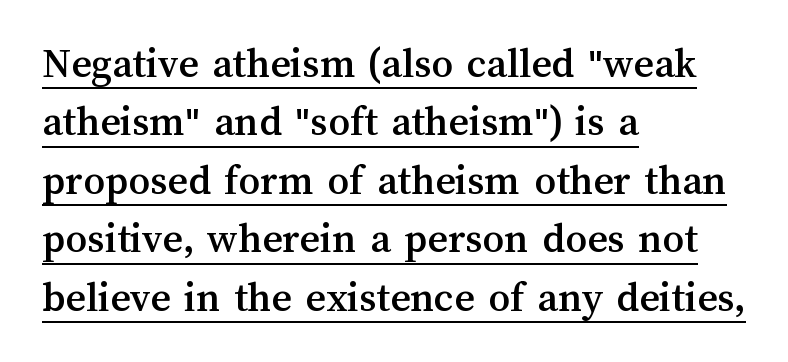
The image shows 43 px text type, upright; set left-aligned, normal line spacing (1.36x), normal letter spacing, underlined; medium stroke contrast and a medium x-height.
